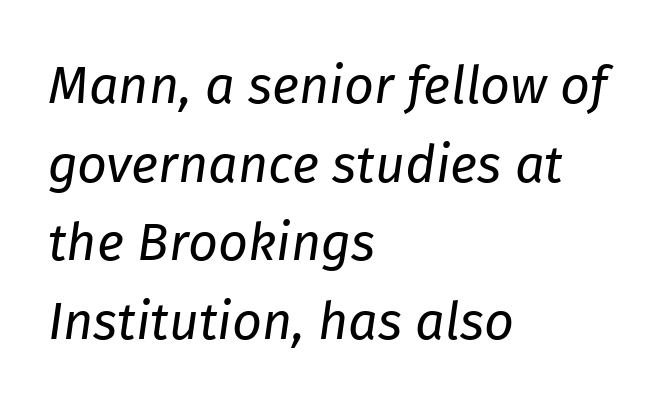
{"italic": "yes", "lean": "right", "slant_degrees": 8, "bold": "no", "weight": "regular", "width": "normal", "stroke_contrast": "low", "x_height": "medium", "monospaced": "no", "underline": "no", "align": "left", "line_spacing": "normal", "line_spacing_ratio": 1.51, "letter_spacing": "normal", "letter_spacing_em": 0.0, "glyph_px": 52}
